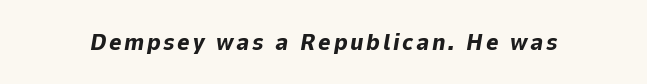
The image shows 24 px bold type, italic (leaning right); set not underlined.
